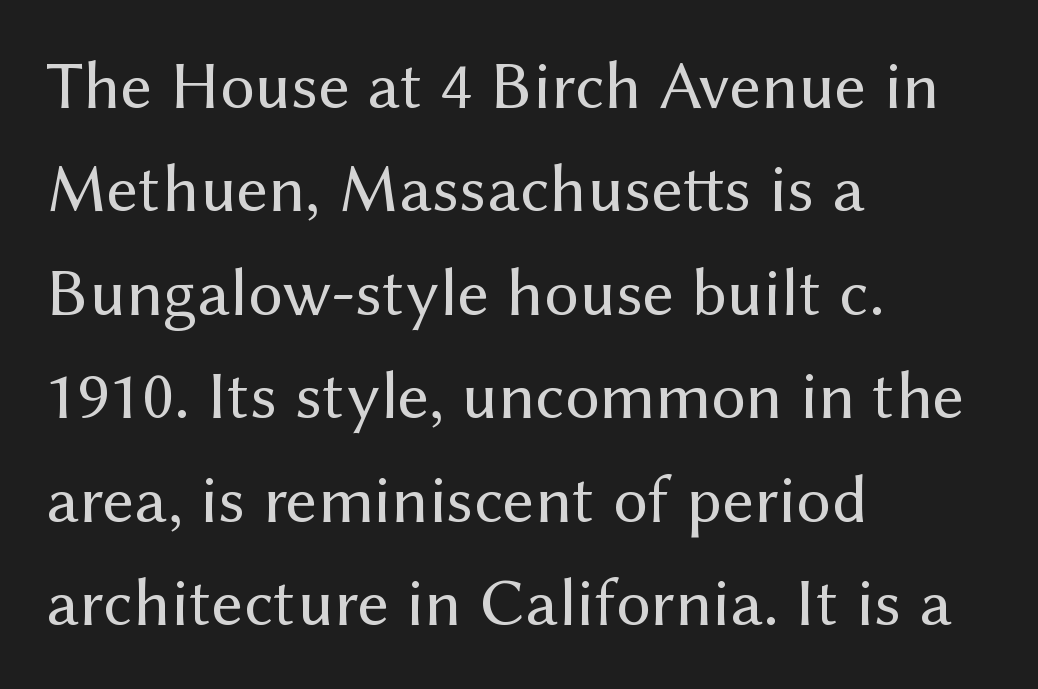
Q: Is the text bold? A: No.
Q: Is the text italic (slanted)? A: No, it is upright.
Q: Is the typeface a serif or a sans-serif typeface? A: Sans-serif.
Q: Is the text underlined? A: No.
Q: How is the paragraph aligned? A: Left-aligned.
Q: Is the spacing between letters normal or unusually wide? A: Normal.
Q: Is the spacing between lines tight, normal or loose? A: Normal.
Q: Width (condensed, normal, or wide)? A: Normal.
Q: Stroke contrast? A: Medium.
Q: x-height? A: Medium.
Q: Monospaced? A: No.
